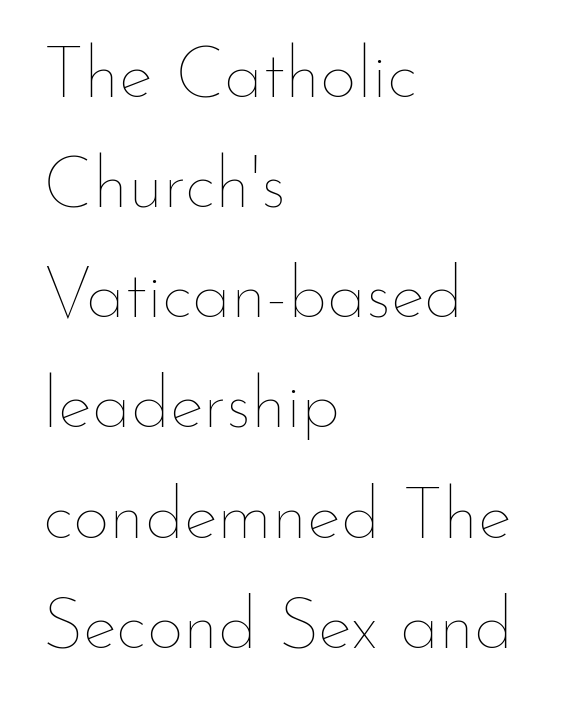
The gaps between neighbouring characters are ordinary and unremarkable. The words here are not underlined. If you drew a ruler down the left edge, every line would touch it. Italic: no, the glyphs are upright roman. Spacing verdict: proportional, widths tailored to each character.
